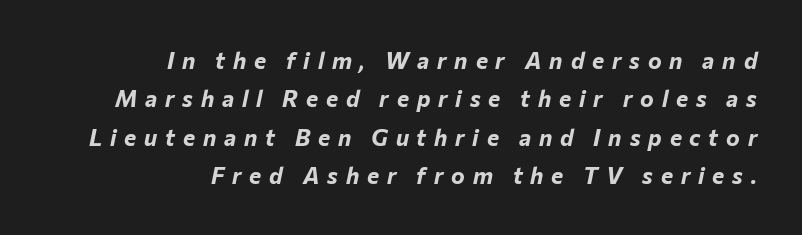
Quick note: interline space is typical. How are the letters spaced? Widely, with obvious added tracking. Nobody drew a line under any word here. Casual observation: everything's shoved over to the right. Every character sits at an angle, as italics do.
